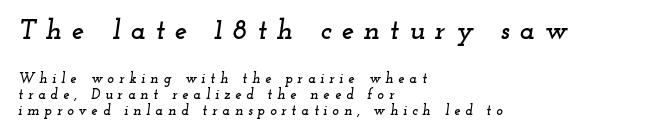
The typography opts for an oblique posture over an upright one. Very little white space separates one row of letters from the next. Look at the bottom of the vertical strokes: they flare into serifs here. Descenders hang freely into open space. Proportional: the letters do not fall into vertical columns.
